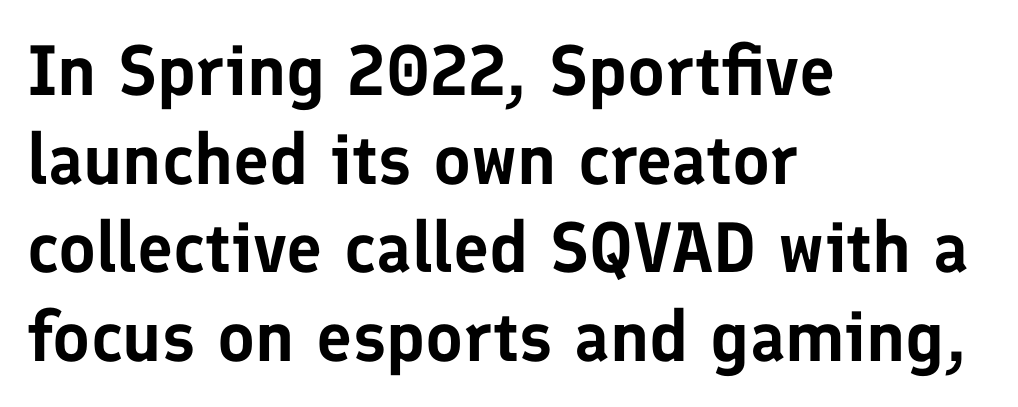
The rendering keeps characters at their native spacing. Looks like regular typesetting: each glyph gets only the width it needs. Line spacing here is normal. Each row of text sits above clean, open space. Reading down the block, your eye returns to a fixed left position each line. These lines are composed in type without serifs.
